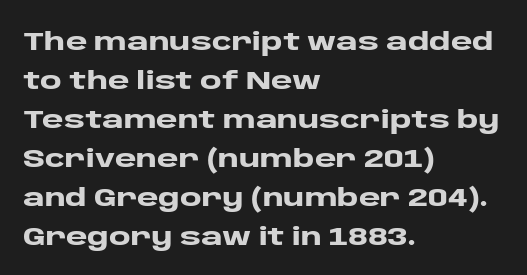
{"italic": "no", "bold": "yes", "underline": "no", "align": "left", "line_spacing": "normal", "line_spacing_ratio": 1.5, "letter_spacing": "normal", "letter_spacing_em": 0.0, "glyph_px": 26}
